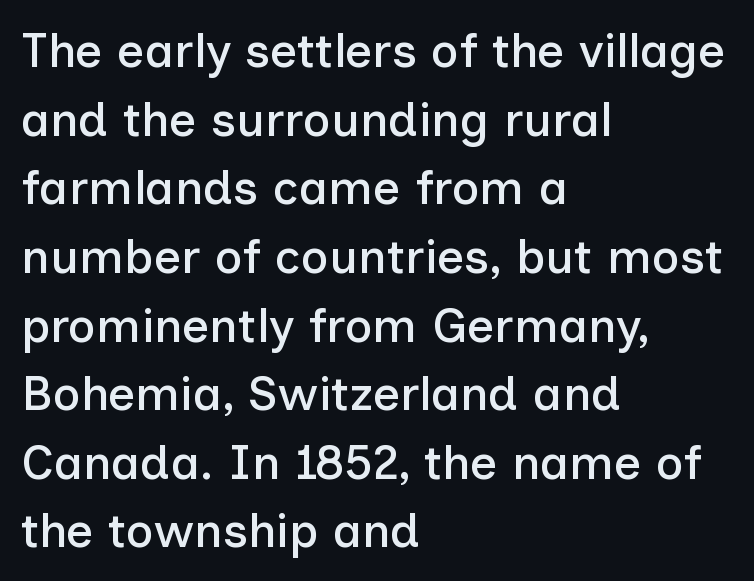
The image shows 48 px sans-serif type, upright; set left-aligned, normal line spacing (1.43x), normal letter spacing, not underlined; low stroke contrast and a medium x-height.
